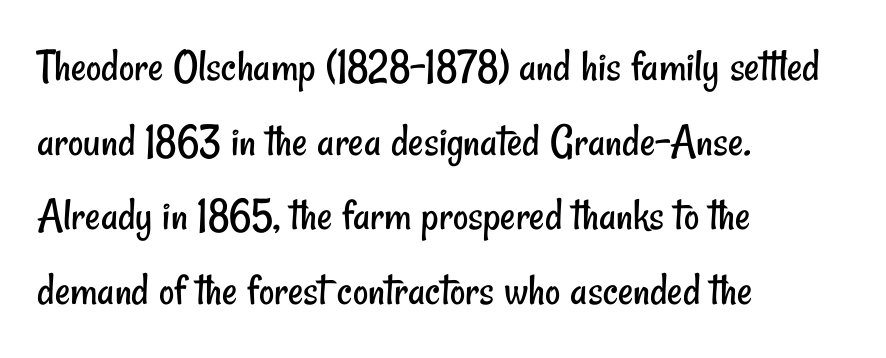
Q: Is the text bold? A: No.
Q: Is the typeface a serif or a sans-serif typeface? A: Sans-serif.
Q: Is the text underlined? A: No.
Q: How is the paragraph aligned? A: Left-aligned.
Q: Is the spacing between letters normal or unusually wide? A: Normal.
Q: Is the spacing between lines tight, normal or loose? A: Normal.
Q: Width (condensed, normal, or wide)? A: Condensed.
Q: Stroke contrast? A: Low.
Q: x-height? A: Small.
Q: Monospaced? A: No.
